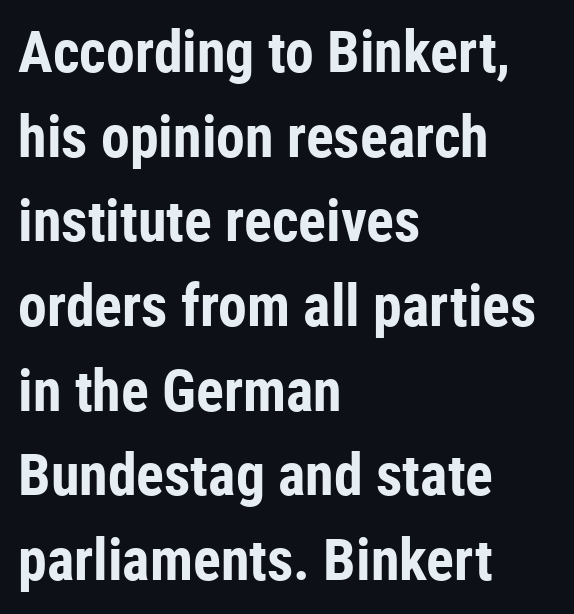
The image shows 58 px bold, condensed sans-serif type, upright; set left-aligned, normal line spacing (1.46x), normal letter spacing, not underlined; low stroke contrast and a medium x-height.
